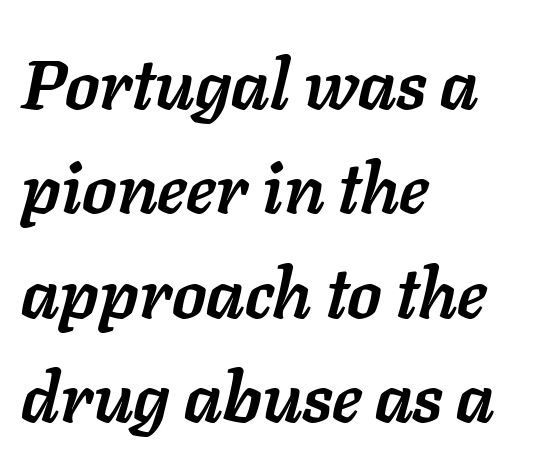
Q: Is the text bold? A: Yes.
Q: Is the text italic (slanted)? A: Yes, it leans right by about 11 degrees.
Q: Is the text underlined? A: No.
Q: How is the paragraph aligned? A: Left-aligned.
Q: Is the spacing between letters normal or unusually wide? A: Normal.
Q: Is the spacing between lines tight, normal or loose? A: Normal.
Q: Width (condensed, normal, or wide)? A: Normal.
Q: Stroke contrast? A: Low.
Q: x-height? A: Medium.
Q: Monospaced? A: No.
